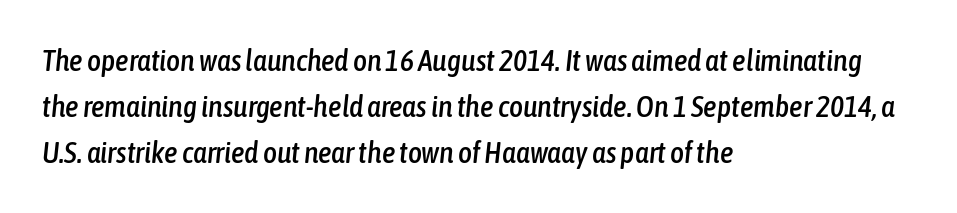
The image shows 30 px condensed type, italic (leaning right); set left-aligned, normal line spacing (1.54x), normal letter spacing, not underlined; low stroke contrast and a medium x-height.
